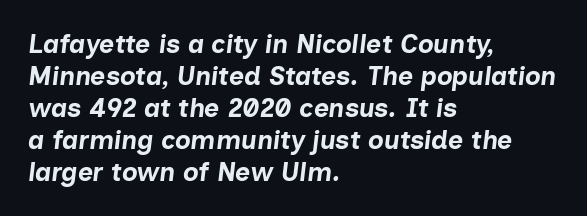
The image shows 26 px bold type, italic (leaning right); set left-aligned, line spacing 1.23x, normal letter spacing, not underlined.
